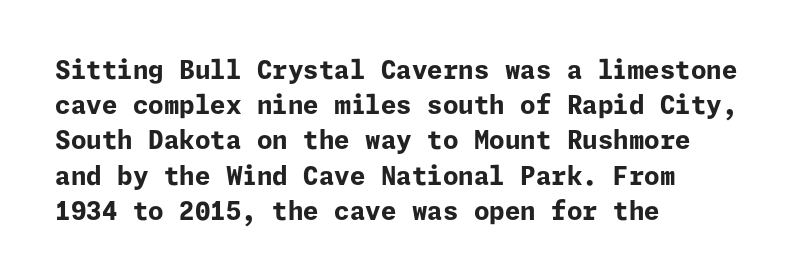
Here the glyphs are tracked normally, forming tight word shapes. Posture: upright roman. Plain, unruled lines of type. Leading matches the norm, producing a regular column.
